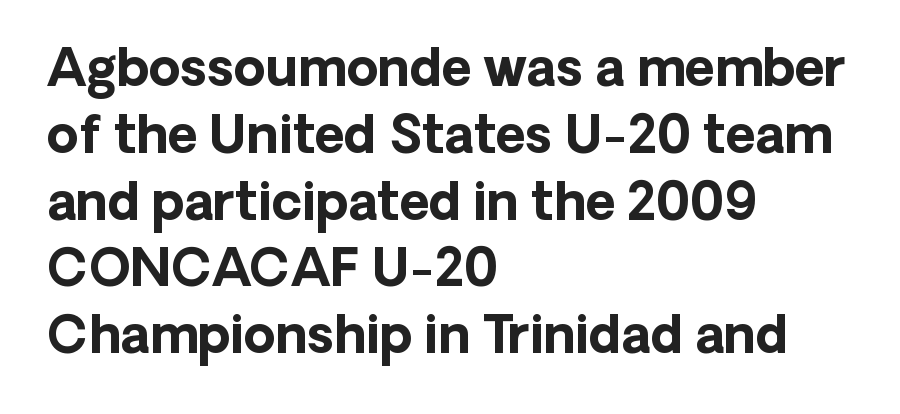
Q: Is the text bold? A: Yes.
Q: Is the text italic (slanted)? A: No, it is upright.
Q: Is the typeface a serif or a sans-serif typeface? A: Sans-serif.
Q: Is the text underlined? A: No.
Q: How is the paragraph aligned? A: Left-aligned.
Q: Is the spacing between letters normal or unusually wide? A: Normal.
Q: Is the spacing between lines tight, normal or loose? A: Normal.
Q: Width (condensed, normal, or wide)? A: Normal.
Q: Stroke contrast? A: Low.
Q: x-height? A: Medium.
Q: Monospaced? A: No.
